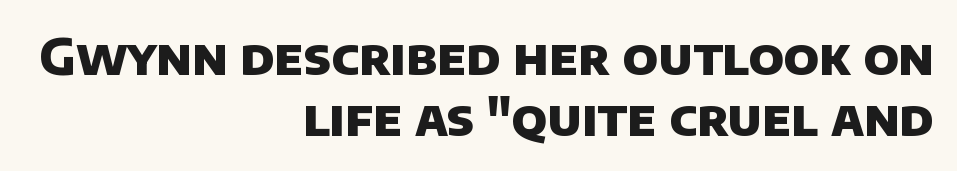
The image shows 50 px heavy sans-serif type; set right-aligned, line spacing 1.23x, normal letter spacing, not underlined; low stroke contrast and a large x-height.
